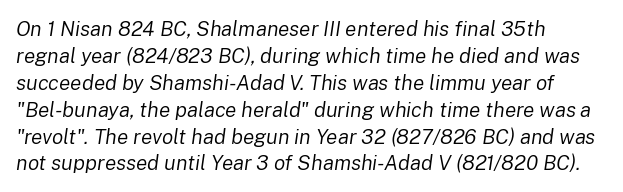
{"italic": "yes", "lean": "right", "slant_degrees": 8, "bold": "no", "underline": "no", "align": "left", "line_spacing": "normal", "line_spacing_ratio": 1.28, "letter_spacing": "normal", "letter_spacing_em": 0.0, "glyph_px": 21}
